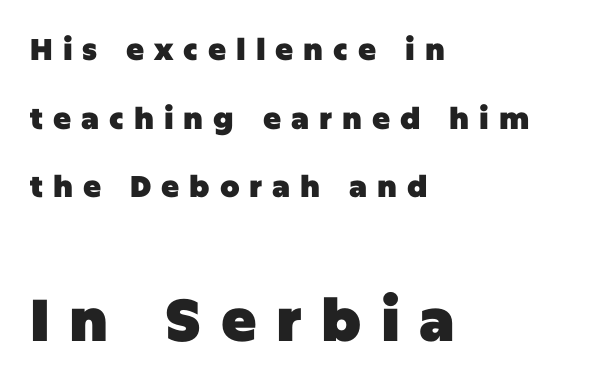
The image shows 59 px heavy sans-serif type, upright; set left-aligned, loose line spacing (2.29x), unusually wide letter spacing (+0.33 em), not underlined; the second (bottom) block is 1.97x larger; low stroke contrast and a large x-height.
